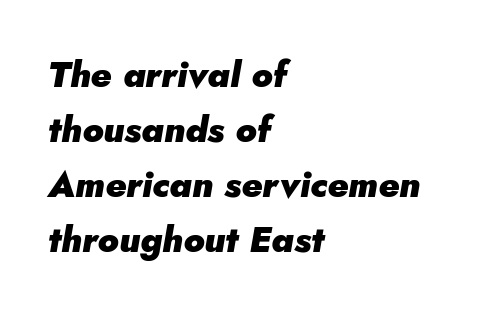
{"italic": "yes", "lean": "right", "slant_degrees": 5, "bold": "yes", "weight": "heavy", "width": "normal", "stroke_contrast": "low", "x_height": "small", "monospaced": "no", "underline": "no", "align": "left", "line_spacing": "normal", "line_spacing_ratio": 1.53, "letter_spacing": "normal", "letter_spacing_em": 0.0, "glyph_px": 36}
